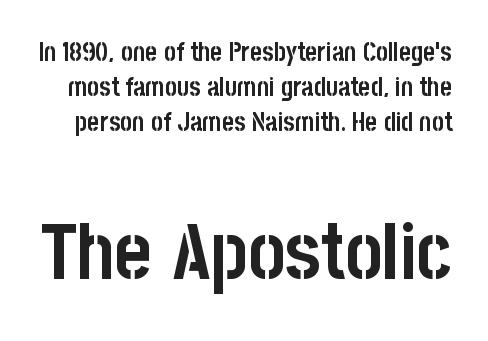
{"serif": "no", "italic": "no", "bold": "yes", "weight": "semibold", "width": "condensed", "stroke_contrast": "low", "x_height": "large", "monospaced": "no", "underline": "no", "line_spacing": "normal", "line_spacing_ratio": 1.35, "letter_spacing": "normal", "letter_spacing_em": 0.0, "larger_block": "second", "size_ratio": 3.04, "glyph_px": 79}
